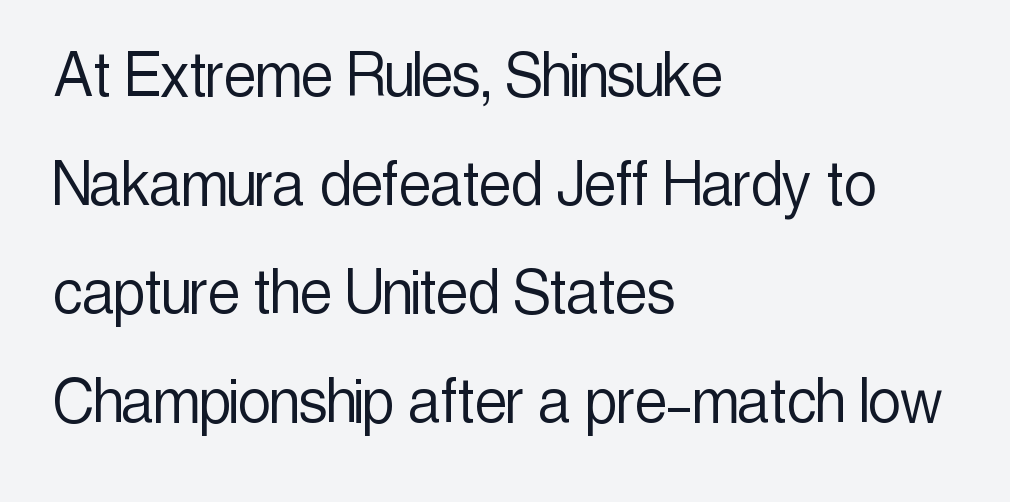
This sample has the flowing, uneven cadence of proportional lettering. If you measured baseline to baseline, you'd find a middling distance. The characters are drawn with everyday or finer stroke widths. The baseline area is clear.
